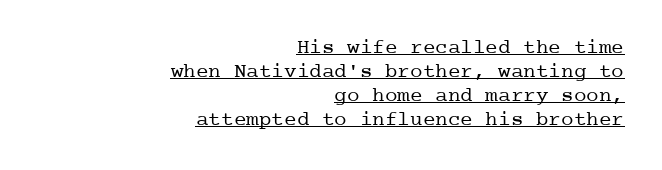
Q: Is the text bold? A: No.
Q: Is the text italic (slanted)? A: No, it is upright.
Q: Is the text underlined? A: Yes.
Q: How is the paragraph aligned? A: Right-aligned.
Q: Is the spacing between letters normal or unusually wide? A: Normal.
Q: Is the spacing between lines tight, normal or loose? A: Tight.
